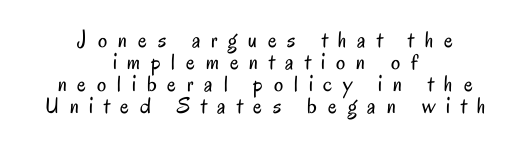
Q: Is the text bold? A: No.
Q: Is the text italic (slanted)? A: No, it is upright.
Q: Is the text underlined? A: No.
Q: How is the paragraph aligned? A: Centered.
Q: Is the spacing between letters normal or unusually wide? A: Unusually wide.
Q: Is the spacing between lines tight, normal or loose? A: Tight.
